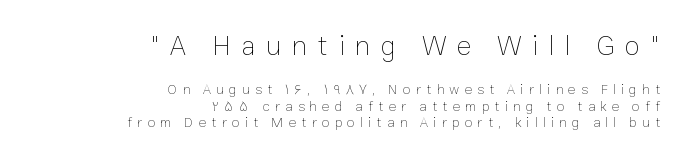
Q: Is the text bold? A: No.
Q: Is the text italic (slanted)? A: No, it is upright.
Q: Is the text underlined? A: No.
Q: How is the paragraph aligned? A: Right-aligned.
Q: Is the spacing between letters normal or unusually wide? A: Unusually wide.
Q: Which block of text is set in a larger size, the first (top) or the second (bottom)? A: The first (top) one.
Q: Width (condensed, normal, or wide)? A: Normal.
Q: Stroke contrast? A: Low.
Q: x-height? A: Medium.
Q: Monospaced? A: No.
